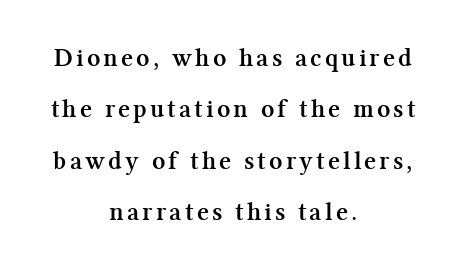
{"italic": "no", "bold": "yes", "underline": "no", "align": "center", "line_spacing": "loose", "line_spacing_ratio": 1.98, "glyph_px": 26}
